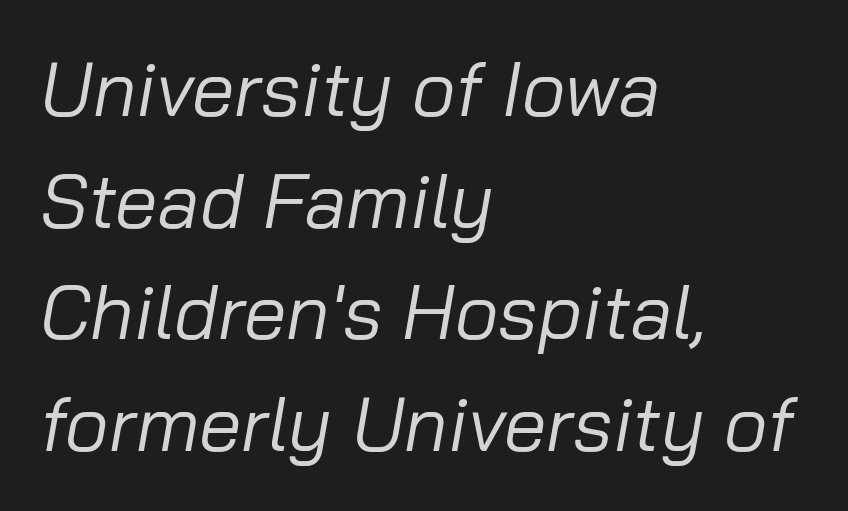
The image shows 76 px regular-weight type, italic (leaning right); set left-aligned, normal line spacing (1.47x), normal letter spacing, not underlined; low stroke contrast and a medium x-height.
